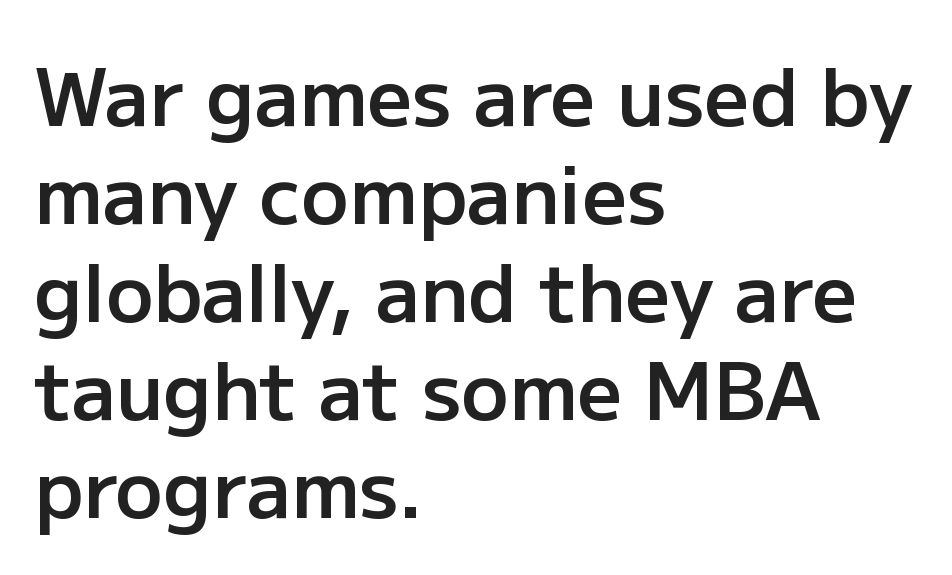
Q: Is the text bold? A: Semi-bold.
Q: Is the text italic (slanted)? A: No, it is upright.
Q: Is the typeface a serif or a sans-serif typeface? A: Sans-serif.
Q: Is the text underlined? A: No.
Q: How is the paragraph aligned? A: Left-aligned.
Q: Is the spacing between letters normal or unusually wide? A: Normal.
Q: Width (condensed, normal, or wide)? A: Normal.
Q: Stroke contrast? A: Low.
Q: x-height? A: Medium.
Q: Monospaced? A: No.
